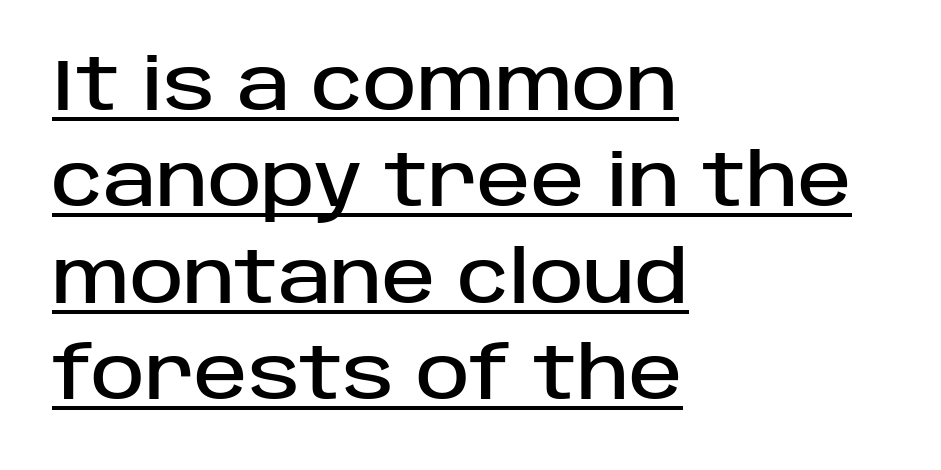
{"serif": "no", "italic": "no", "width": "normal", "stroke_contrast": "low", "x_height": "large", "monospaced": "no", "underline": "yes", "align": "left", "line_spacing": "normal", "line_spacing_ratio": 1.34, "letter_spacing": "normal", "letter_spacing_em": 0.0, "glyph_px": 72}
